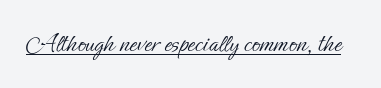
{"bold": "no", "underline": "yes", "letter_spacing": "normal", "letter_spacing_em": 0.0, "glyph_px": 27}
